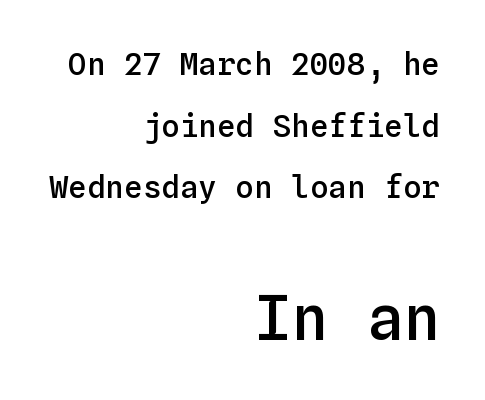
{"italic": "no", "bold": "semi", "weight": "semibold", "width": "normal", "stroke_contrast": "low", "x_height": "medium", "monospaced": "yes", "underline": "no", "align": "right", "line_spacing": "loose", "line_spacing_ratio": 1.99, "letter_spacing": "normal", "letter_spacing_em": 0.0, "larger_block": "second", "size_ratio": 2.0, "glyph_px": 62}
